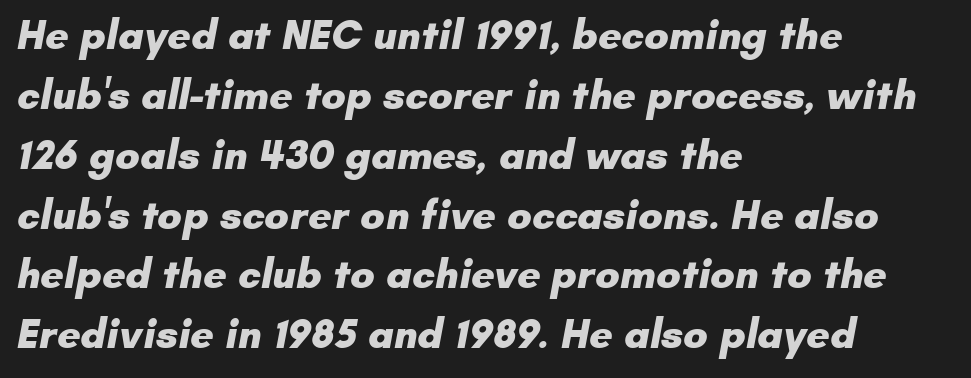
The image shows 41 px heavy sans-serif type; set left-aligned, normal line spacing (1.46x), normal letter spacing, not underlined; low stroke contrast and a small x-height.
